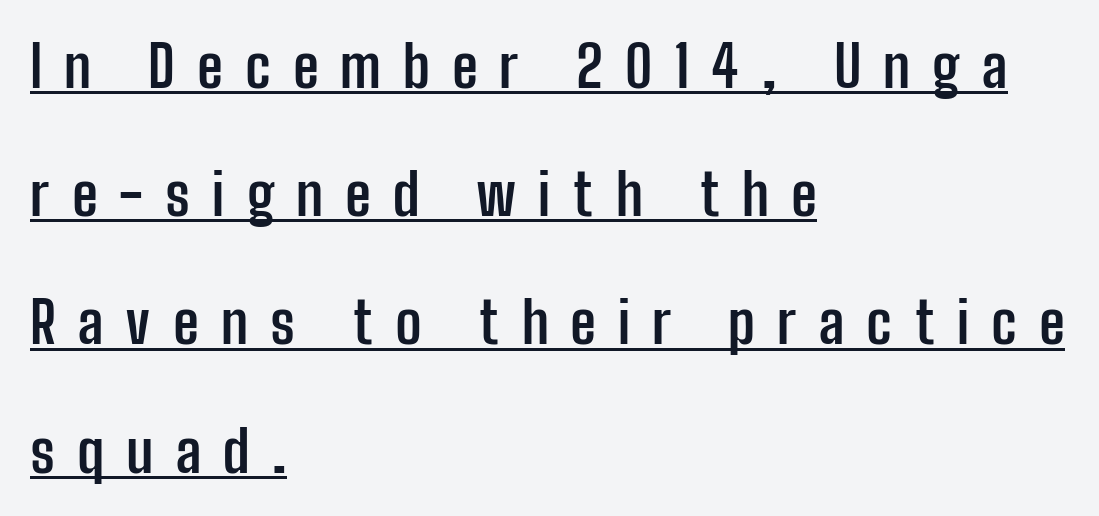
The image shows 58 px semibold, condensed sans-serif type, upright; set left-aligned, loose line spacing (2.21x), unusually wide letter spacing (+0.38 em), underlined; low stroke contrast and a medium x-height.
